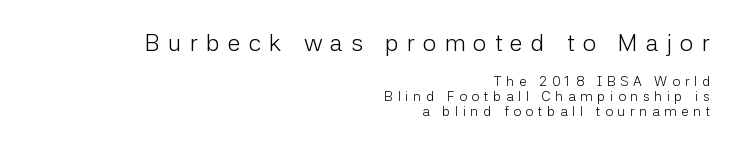
The image shows 24 px text type, upright; set right-aligned, tight line spacing (1.05x), unusually wide letter spacing (+0.33 em), not underlined; the first (top) block is 1.71x larger.
